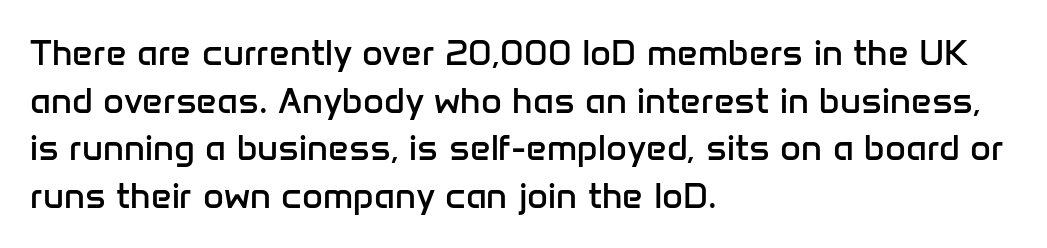
The image shows 36 px regular-weight sans-serif type, upright; set left-aligned, normal line spacing (1.32x), normal letter spacing, not underlined; low stroke contrast and a medium x-height.
